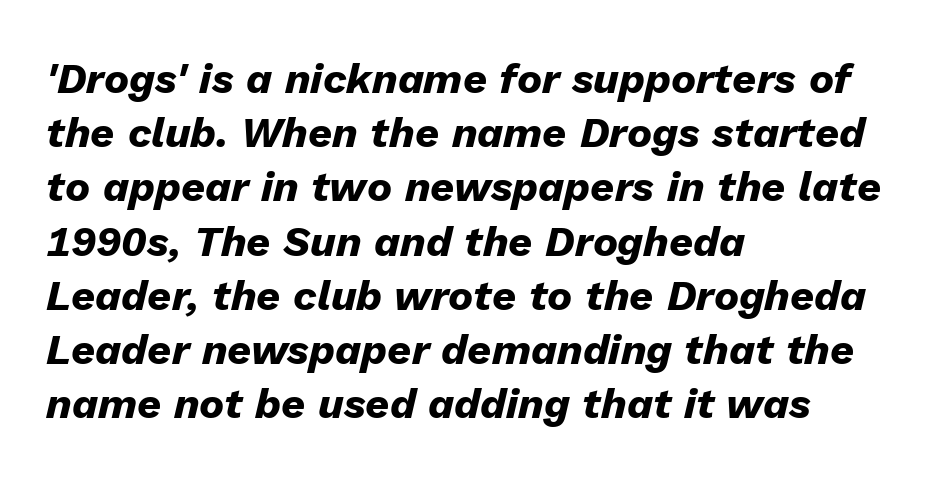
The image shows 42 px heavy type, italic (leaning right); set left-aligned, normal line spacing (1.29x), normal letter spacing, not underlined; low stroke contrast and a medium x-height.
